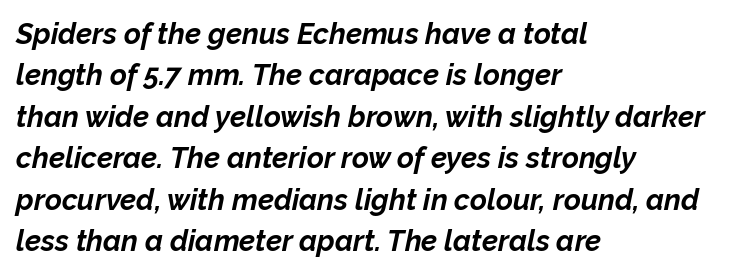
{"italic": "yes", "lean": "right", "slant_degrees": 12, "bold": "yes", "weight": "bold", "width": "normal", "stroke_contrast": "low", "x_height": "medium", "monospaced": "no", "underline": "no", "align": "left", "line_spacing": "normal", "line_spacing_ratio": 1.43, "letter_spacing": "normal", "letter_spacing_em": 0.0, "glyph_px": 29}
